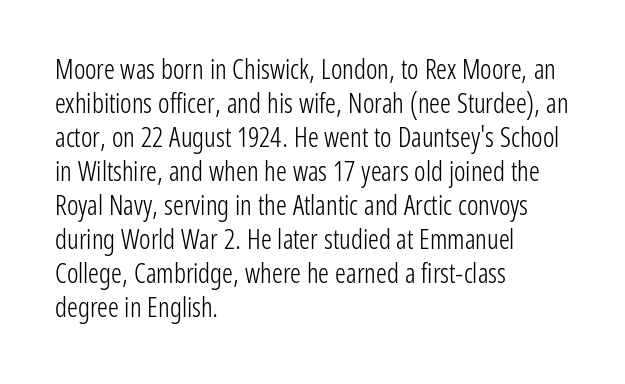
Vertically, the passage feels balanced, rows spaced as you'd expect. The strip under each line holds only bare page. Weight: in the light-to-regular range. Glyph-to-glyph distance matches everyday printed text.
